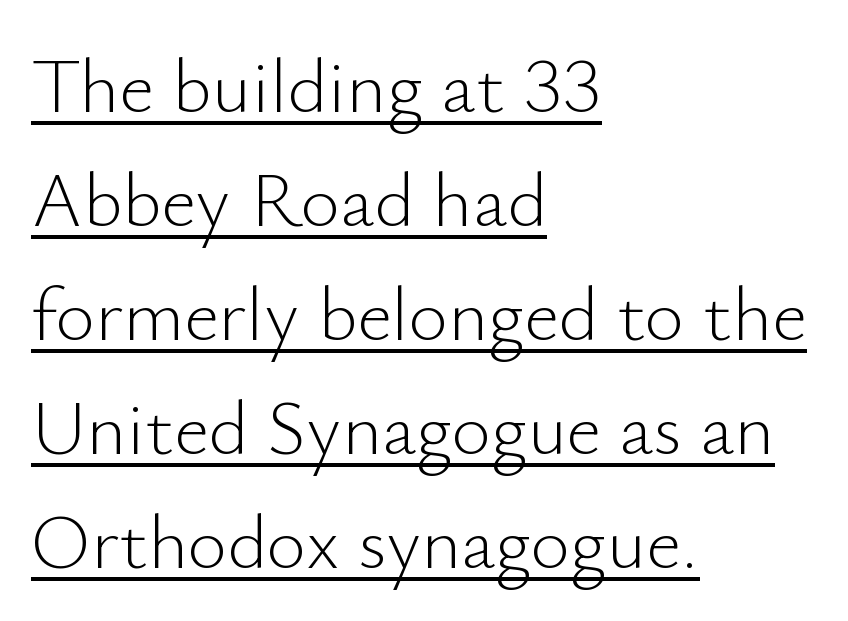
Heft: none added — not bold. In designer terms, the underline attribute is active on this setting. The letters advance in unequal steps, a hallmark of proportional type. The font family rendered here belongs to the sans-serif group. The setting favours the left margin, as ordinary paragraphs usually do.
